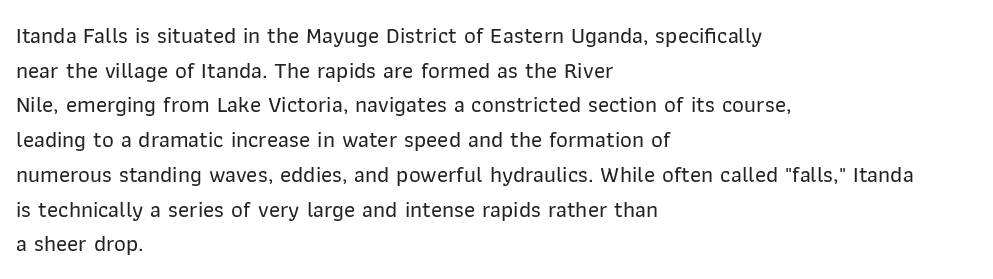
Q: Is the text italic (slanted)? A: No, it is upright.
Q: Is the text underlined? A: No.
Q: How is the paragraph aligned? A: Left-aligned.
Q: Is the spacing between letters normal or unusually wide? A: Normal.
Q: Is the spacing between lines tight, normal or loose? A: Normal.
